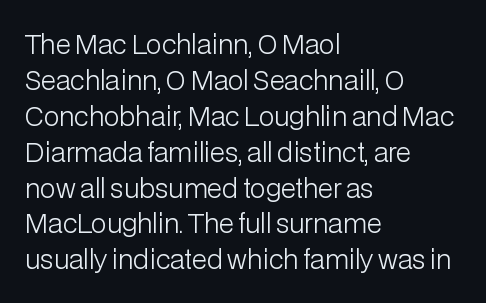
{"italic": "no", "bold": "no", "underline": "no", "align": "left", "line_spacing": "normal", "line_spacing_ratio": 1.38, "letter_spacing": "normal", "letter_spacing_em": 0.0, "glyph_px": 26}
